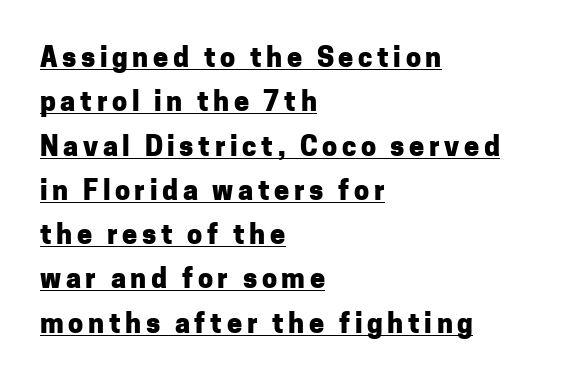
Q: Is the text bold? A: Yes.
Q: Is the text italic (slanted)? A: No, it is upright.
Q: Is the text underlined? A: Yes.
Q: How is the paragraph aligned? A: Left-aligned.
Q: Is the spacing between lines tight, normal or loose? A: Normal.
